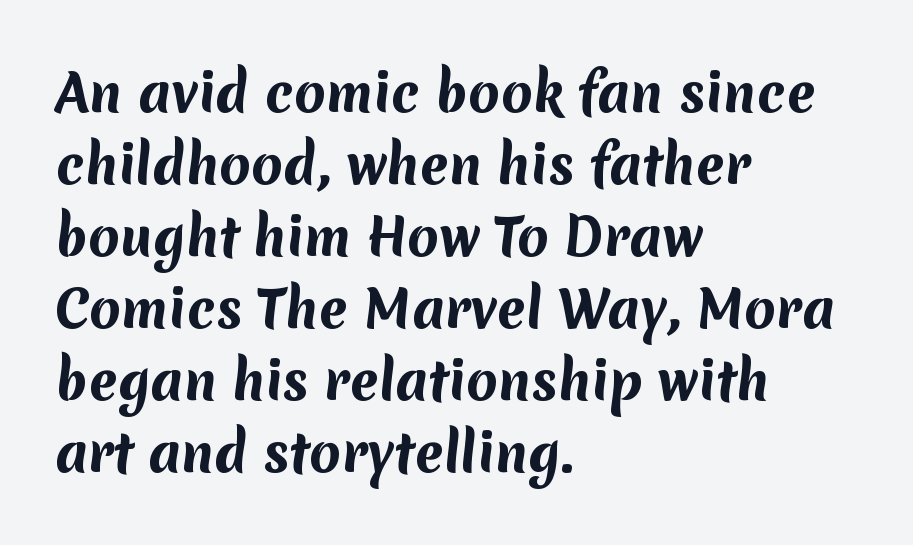
Q: Is the text bold? A: Yes.
Q: Is the typeface a serif or a sans-serif typeface? A: Sans-serif.
Q: Is the text underlined? A: No.
Q: How is the paragraph aligned? A: Left-aligned.
Q: Is the spacing between letters normal or unusually wide? A: Normal.
Q: Is the spacing between lines tight, normal or loose? A: Normal.
Q: Width (condensed, normal, or wide)? A: Normal.
Q: Stroke contrast? A: Medium.
Q: x-height? A: Medium.
Q: Monospaced? A: No.
